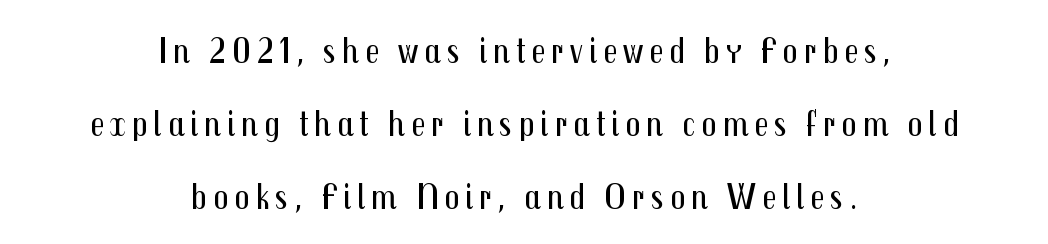
Baseline-to-baseline distance is far greater than the letter height. Each letter's strokes conclude bluntly, with no projecting serifs. The passage shown is not bold in any degree. Spacing verdict: proportional, widths tailored to each character. Unlike italic type, these characters show no tilt at all.
